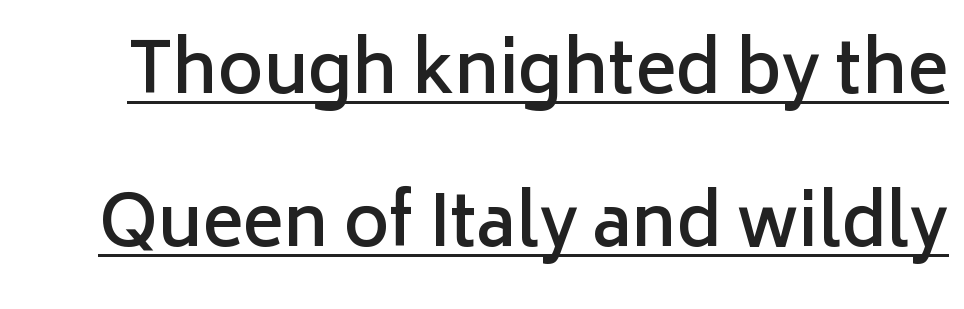
The image shows 69 px semibold sans-serif type, upright; set loose line spacing (2.22x), normal letter spacing, underlined; low stroke contrast and a medium x-height.
